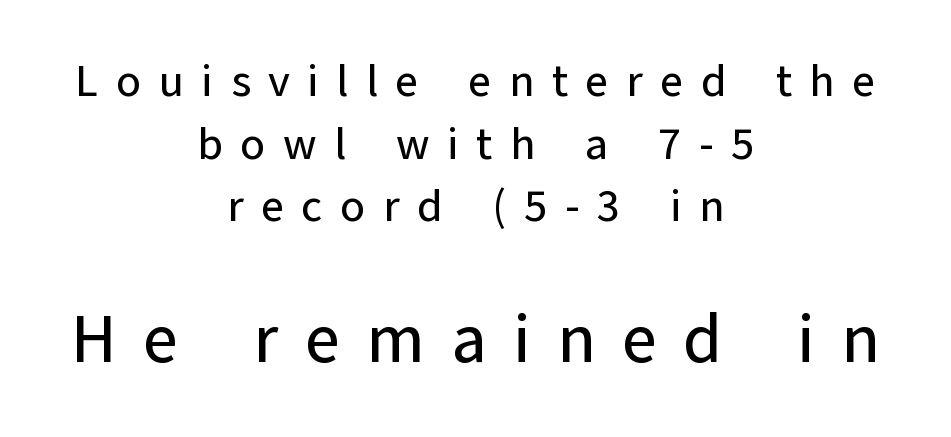
Q: Is the text italic (slanted)? A: No, it is upright.
Q: Is the typeface a serif or a sans-serif typeface? A: Sans-serif.
Q: Is the text underlined? A: No.
Q: How is the paragraph aligned? A: Centered.
Q: Is the spacing between letters normal or unusually wide? A: Unusually wide.
Q: Is the spacing between lines tight, normal or loose? A: Normal.
Q: Which block of text is set in a larger size, the first (top) or the second (bottom)? A: The second (bottom) one.
Q: Width (condensed, normal, or wide)? A: Normal.
Q: Stroke contrast? A: Low.
Q: x-height? A: Medium.
Q: Monospaced? A: No.
